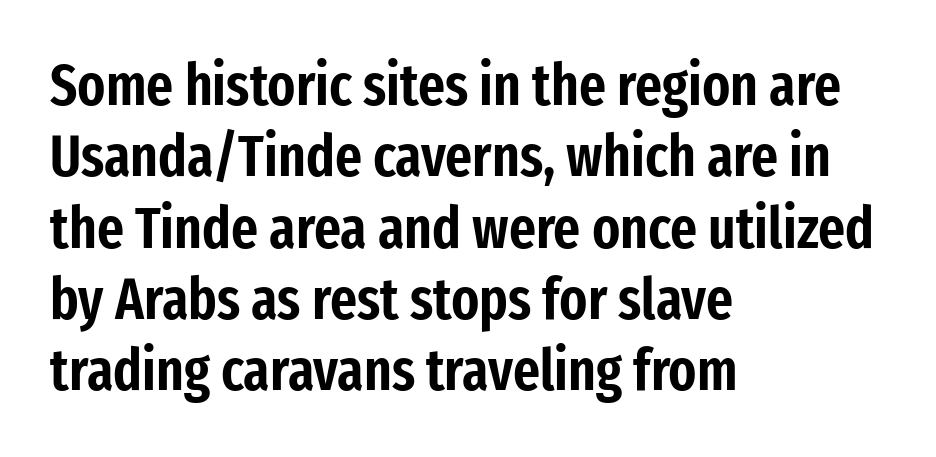
{"serif": "no", "italic": "no", "width": "condensed", "stroke_contrast": "low", "x_height": "medium", "monospaced": "no", "underline": "no", "align": "left", "line_spacing_ratio": 1.23, "letter_spacing": "normal", "letter_spacing_em": 0.0, "glyph_px": 58}
